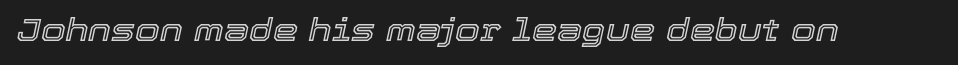
Q: Is the text italic (slanted)? A: Yes, it leans right by about 12 degrees.
Q: Is the text underlined? A: No.
Q: Is the spacing between letters normal or unusually wide? A: Normal.
Q: Width (condensed, normal, or wide)? A: Normal.
Q: x-height? A: Medium.
Q: Monospaced? A: No.
